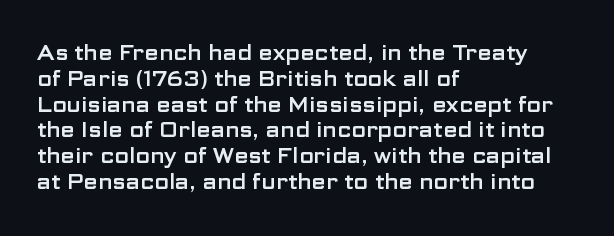
{"italic": "no", "underline": "no", "align": "left", "line_spacing_ratio": 1.23, "letter_spacing": "normal", "letter_spacing_em": 0.0, "glyph_px": 21}
